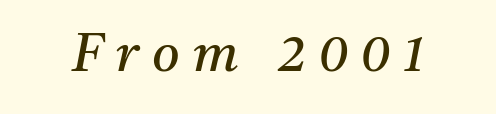
Stems and bowls with no extra thickness — not bold. Observe the lean: these are italic letterforms. Looks like regular typesetting: each glyph gets only the width it needs. The horizontal fit of the characters is loose and conspicuously gappy. Serifs: yes, visible at the terminals of the letterforms.
